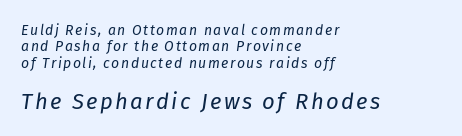
The image shows 22 px text type, italic (leaning right); set left-aligned, line spacing 1.17x, not underlined; the second (bottom) block is 1.57x larger.
